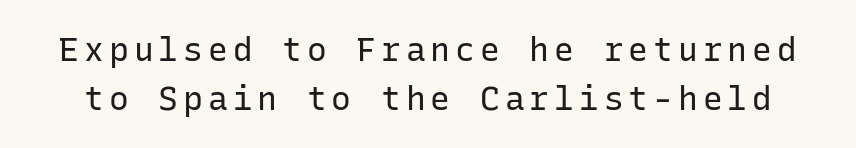
Fixed-width glyphs throughout — classic coding-font behaviour. The letters carry no serifs — their stems end cleanly without finishing strokes. Reading down the column, the eye jumps a familiar distance to each next line. The type sits square on the baseline with zero lean.
